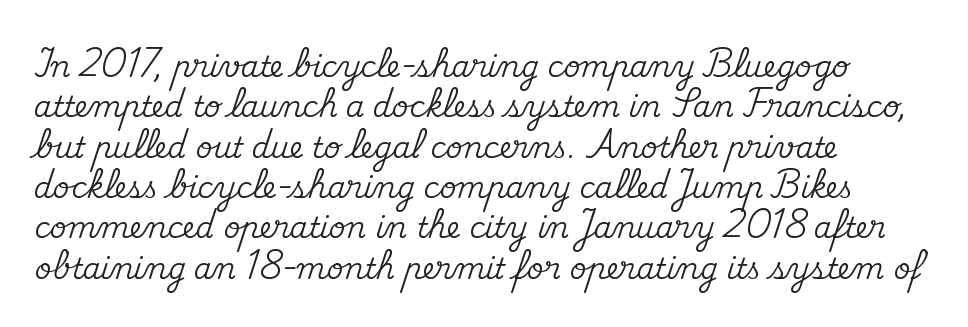
Q: Is the text italic (slanted)? A: Yes.
Q: Is the typeface a serif or a sans-serif typeface? A: Serif.
Q: Is the text underlined? A: No.
Q: How is the paragraph aligned? A: Left-aligned.
Q: Is the spacing between letters normal or unusually wide? A: Normal.
Q: Is the spacing between lines tight, normal or loose? A: Normal.
Q: Width (condensed, normal, or wide)? A: Normal.
Q: Stroke contrast? A: Medium.
Q: x-height? A: Small.
Q: Monospaced? A: No.
